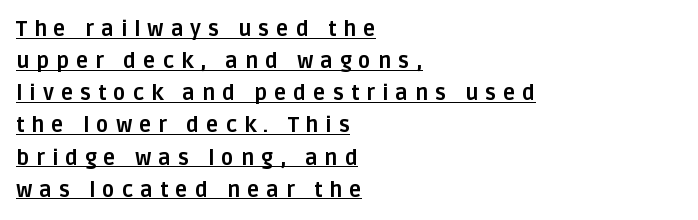
Q: Is the text bold? A: Yes.
Q: Is the text italic (slanted)? A: No, it is upright.
Q: Is the text underlined? A: Yes.
Q: How is the paragraph aligned? A: Left-aligned.
Q: Is the spacing between letters normal or unusually wide? A: Unusually wide.
Q: Is the spacing between lines tight, normal or loose? A: Normal.
